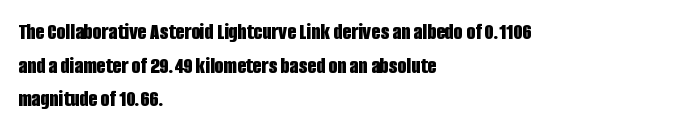
{"italic": "no", "bold": "yes", "underline": "no", "align": "left", "line_spacing": "normal", "line_spacing_ratio": 1.46, "letter_spacing": "normal", "letter_spacing_em": 0.0, "glyph_px": 23}
